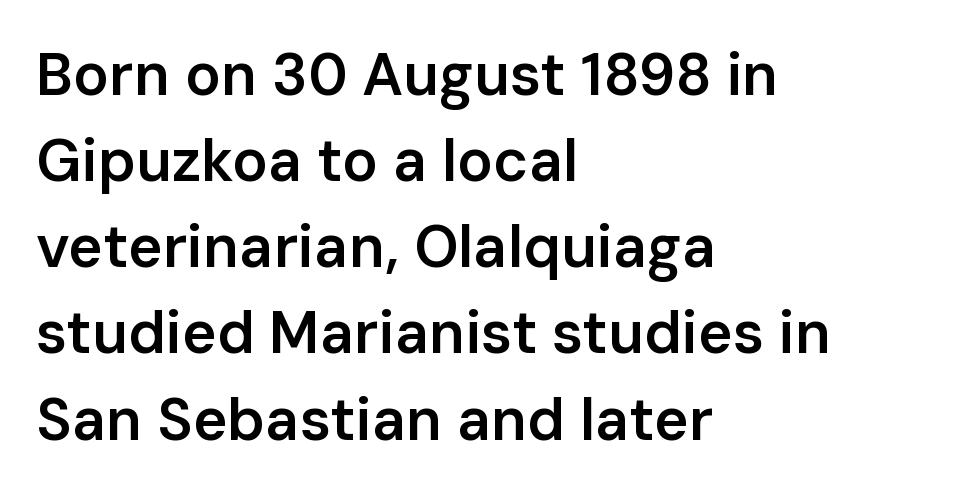
The image shows 59 px semibold sans-serif type, upright; set left-aligned, normal line spacing (1.46x), normal letter spacing, not underlined; low stroke contrast and a medium x-height.
